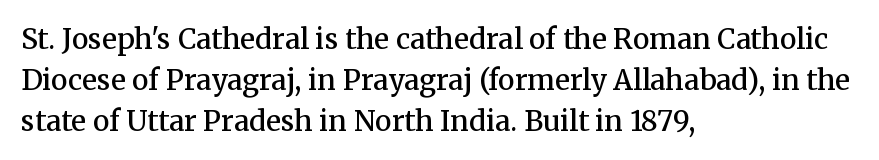
{"serif": "yes", "italic": "no", "bold": "semi", "weight": "semibold", "width": "normal", "stroke_contrast": "medium", "x_height": "medium", "monospaced": "no", "underline": "no", "align": "left", "line_spacing": "normal", "line_spacing_ratio": 1.46, "letter_spacing": "normal", "letter_spacing_em": 0.0, "glyph_px": 28}
